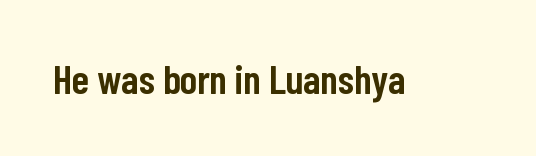
Q: Is the text bold? A: Semi-bold.
Q: Is the text italic (slanted)? A: No, it is upright.
Q: Is the typeface a serif or a sans-serif typeface? A: Sans-serif.
Q: Is the text underlined? A: No.
Q: Is the spacing between letters normal or unusually wide? A: Normal.
Q: Width (condensed, normal, or wide)? A: Condensed.
Q: Stroke contrast? A: Low.
Q: x-height? A: Medium.
Q: Monospaced? A: No.
